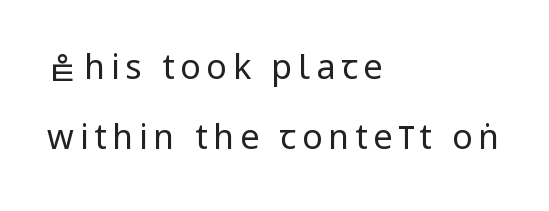
Q: Is the text bold? A: No.
Q: Is the text italic (slanted)? A: No, it is upright.
Q: Is the typeface a serif or a sans-serif typeface? A: Sans-serif.
Q: Is the text underlined? A: No.
Q: How is the paragraph aligned? A: Left-aligned.
Q: Is the spacing between lines tight, normal or loose? A: Loose.
Q: Width (condensed, normal, or wide)? A: Condensed.
Q: Stroke contrast? A: Low.
